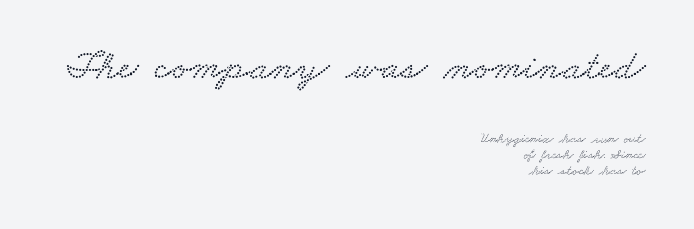
The image shows 42 px wide type; set right-aligned, line spacing 1.17x, normal letter spacing, not underlined; the first (top) block is 3.0x larger; low stroke contrast and a small x-height.
